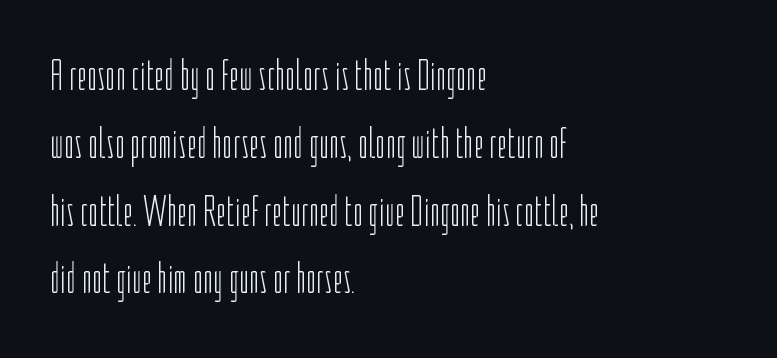
The tracking reads as untouched default to a designer's eye. Is this a sans? Yes — the strokes have no serifs. Summary of vertical rhythm: regular, with standard interline spacing. Any mark beneath the type? The region is blank. Proportional: the letters do not fall into vertical columns.
